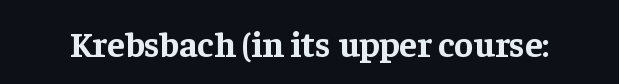
Q: Is the text bold? A: Yes.
Q: Is the text italic (slanted)? A: No, it is upright.
Q: Is the typeface a serif or a sans-serif typeface? A: Serif.
Q: Is the text underlined? A: No.
Q: Is the spacing between letters normal or unusually wide? A: Normal.
Q: Width (condensed, normal, or wide)? A: Normal.
Q: Stroke contrast? A: Low.
Q: x-height? A: Medium.
Q: Monospaced? A: No.
